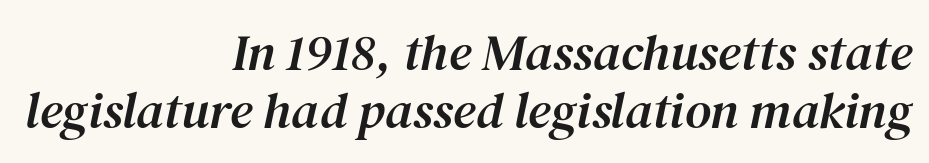
Q: Is the text italic (slanted)? A: Yes, it leans right by about 12 degrees.
Q: Is the typeface a serif or a sans-serif typeface? A: Serif.
Q: Is the text underlined? A: No.
Q: How is the paragraph aligned? A: Right-aligned.
Q: Is the spacing between letters normal or unusually wide? A: Normal.
Q: Is the spacing between lines tight, normal or loose? A: Tight.
Q: Width (condensed, normal, or wide)? A: Normal.
Q: Stroke contrast? A: Medium.
Q: x-height? A: Medium.
Q: Monospaced? A: No.
